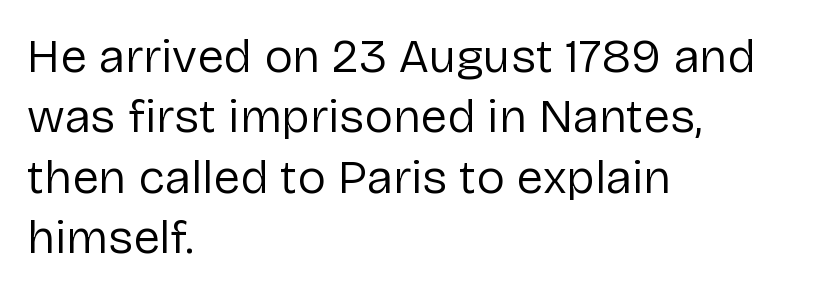
A clean baseline with only descenders dipping below it. You could not count columns in this text — the font is proportionally spaced. This rendering uses left alignment, leaving the right contour irregular. Words appear dense and cohesive because spacing is normal. The designer went with a sans here, leaving each stem footless. Weight: regular or lighter.
